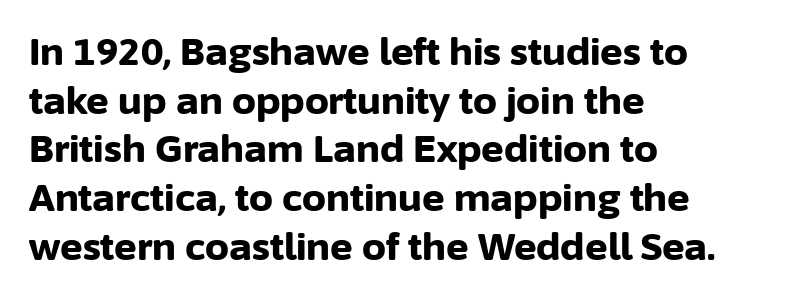
The image shows 38 px bold sans-serif type, upright; set left-aligned, normal line spacing (1.28x), normal letter spacing, not underlined; low stroke contrast and a medium x-height.
